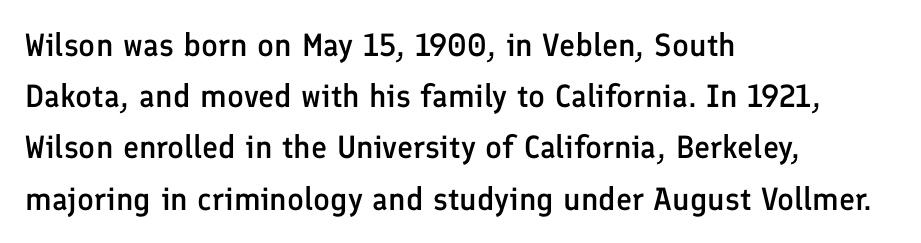
The image shows 32 px semibold sans-serif type, upright; set left-aligned, normal line spacing (1.6x), normal letter spacing, not underlined; low stroke contrast and a medium x-height.
